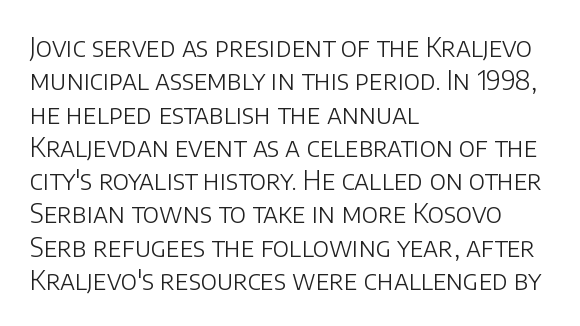
Q: Is the text bold? A: No.
Q: Is the text italic (slanted)? A: No, it is upright.
Q: Is the text underlined? A: No.
Q: How is the paragraph aligned? A: Left-aligned.
Q: Is the spacing between letters normal or unusually wide? A: Normal.
Q: Is the spacing between lines tight, normal or loose? A: Normal.
